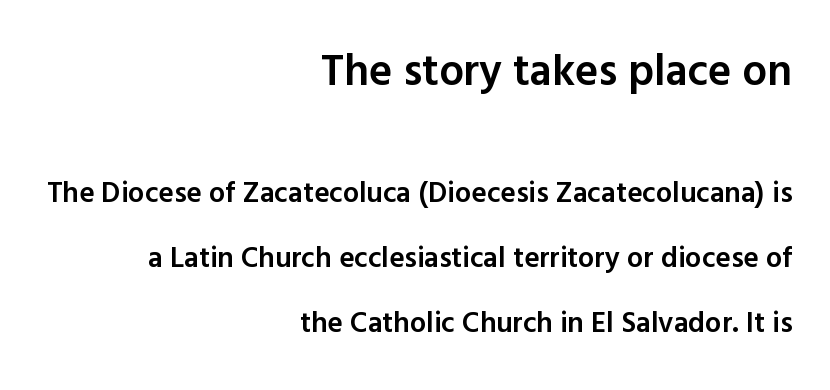
{"serif": "no", "italic": "no", "bold": "semi", "weight": "semibold", "width": "normal", "x_height": "medium", "monospaced": "no", "underline": "no", "align": "right", "line_spacing": "loose", "line_spacing_ratio": 2.23, "letter_spacing": "normal", "letter_spacing_em": 0.0, "larger_block": "first", "size_ratio": 1.52, "glyph_px": 44}
